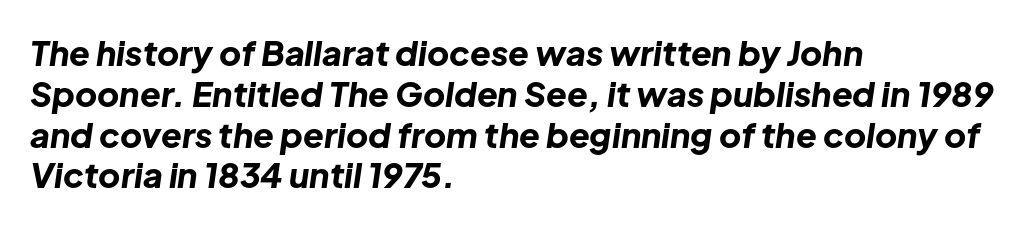
Q: Is the text bold? A: Yes.
Q: Is the text italic (slanted)? A: Yes, it leans right by about 8 degrees.
Q: Is the text underlined? A: No.
Q: How is the paragraph aligned? A: Left-aligned.
Q: Is the spacing between letters normal or unusually wide? A: Normal.
Q: Width (condensed, normal, or wide)? A: Normal.
Q: Stroke contrast? A: Low.
Q: x-height? A: Medium.
Q: Monospaced? A: No.
